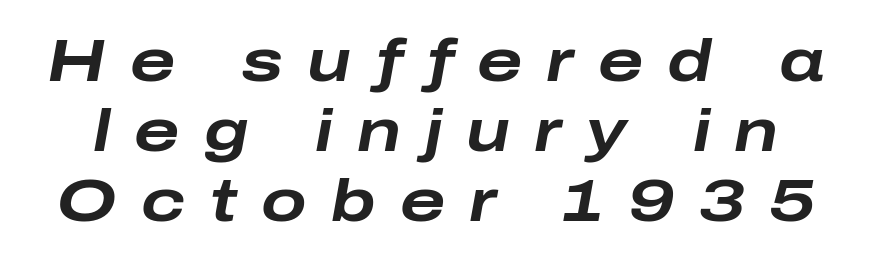
{"italic": "yes", "lean": "right", "slant_degrees": 10, "bold": "yes", "weight": "bold", "width": "wide", "stroke_contrast": "low", "x_height": "medium", "monospaced": "no", "underline": "no", "line_spacing_ratio": 1.17, "letter_spacing": "wide", "letter_spacing_em": 0.4, "glyph_px": 60}
